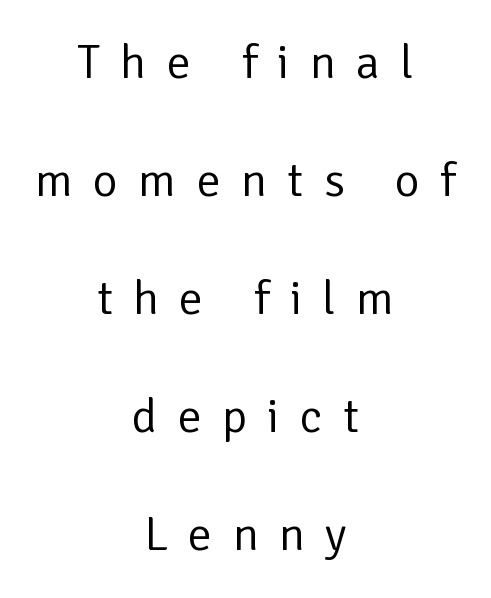
{"serif": "no", "italic": "no", "bold": "no", "weight": "regular", "width": "normal", "stroke_contrast": "low", "x_height": "medium", "monospaced": "no", "underline": "no", "align": "center", "line_spacing": "loose", "line_spacing_ratio": 2.46, "letter_spacing": "wide", "letter_spacing_em": 0.42, "glyph_px": 48}
